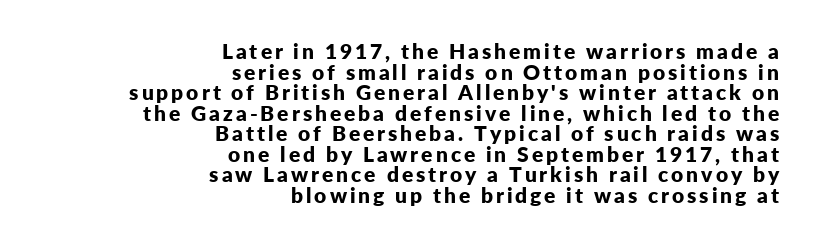
{"italic": "no", "bold": "yes", "underline": "no", "align": "right", "line_spacing": "tight", "line_spacing_ratio": 0.98, "glyph_px": 21}
